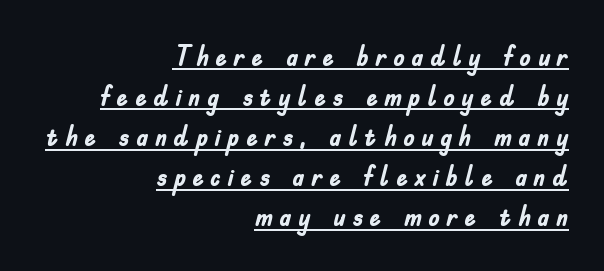
Q: Is the text bold? A: Yes.
Q: Is the text italic (slanted)? A: Yes.
Q: Is the typeface a serif or a sans-serif typeface? A: Sans-serif.
Q: Is the text underlined? A: Yes.
Q: How is the paragraph aligned? A: Right-aligned.
Q: Is the spacing between letters normal or unusually wide? A: Unusually wide.
Q: Is the spacing between lines tight, normal or loose? A: Normal.
Q: Width (condensed, normal, or wide)? A: Condensed.
Q: Stroke contrast? A: Low.
Q: x-height? A: Small.
Q: Monospaced? A: No.
